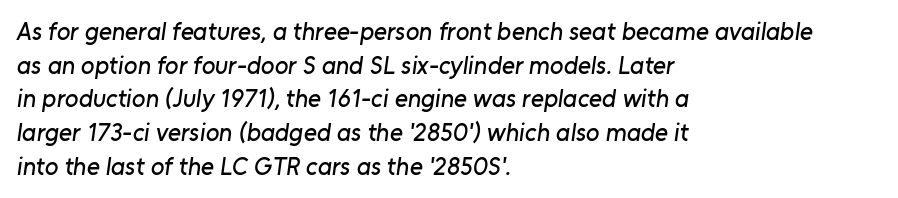
Q: Is the text underlined? A: No.
Q: How is the paragraph aligned? A: Left-aligned.
Q: Is the spacing between letters normal or unusually wide? A: Normal.
Q: Is the spacing between lines tight, normal or loose? A: Normal.
